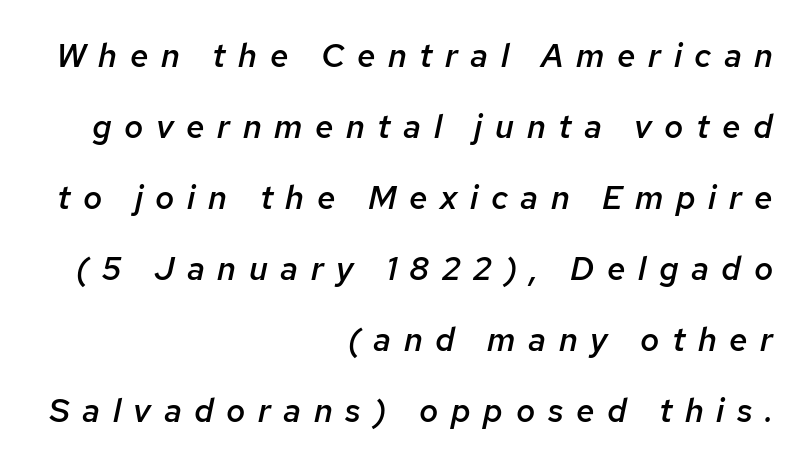
{"italic": "yes", "lean": "right", "slant_degrees": 12, "bold": "semi", "weight": "semibold", "width": "normal", "stroke_contrast": "low", "x_height": "medium", "monospaced": "no", "underline": "no", "align": "right", "line_spacing": "loose", "line_spacing_ratio": 2.15, "letter_spacing": "wide", "letter_spacing_em": 0.38, "glyph_px": 33}
